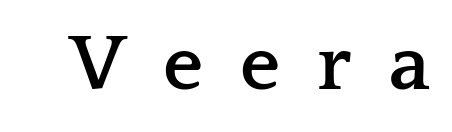
{"serif": "yes", "italic": "no", "bold": "yes", "weight": "semibold", "width": "wide", "stroke_contrast": "low", "x_height": "medium", "monospaced": "no", "underline": "no", "letter_spacing": "wide", "letter_spacing_em": 0.47, "glyph_px": 79}
